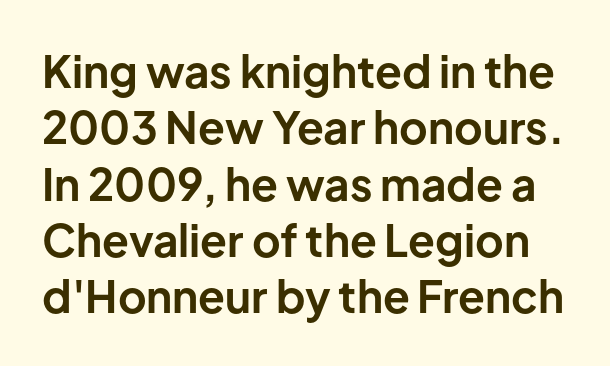
The glyphs in this specimen are sans serif. Do the characters align in a grid? No, the font is proportional. If you measured baseline to baseline, you'd find a middling distance. The specimen omits any rule beneath the text block's lines. Look at the stroke-to-counter ratio: heavy, a bold.
